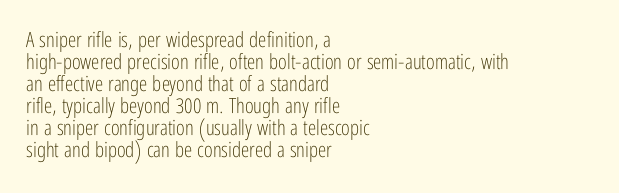
The image shows 21 px text type, upright; set left-aligned, tight line spacing (1.05x), normal letter spacing, not underlined.
